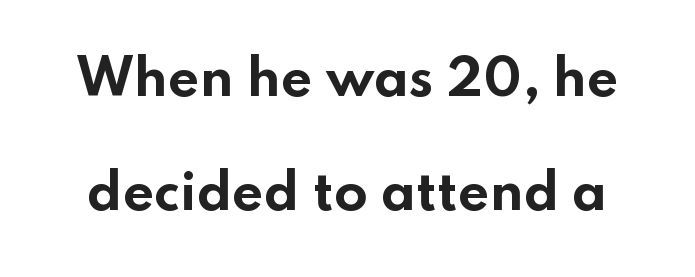
Type without underlining. Quick note: not italic, upright. Note the varied advance widths — an 'i' is clearly narrower than an 'm'. These lines stand farther apart than default settings would place them. The typeface chosen for these lines omits serifs. Does the weight exceed regular? Yes, all the way to bold.
